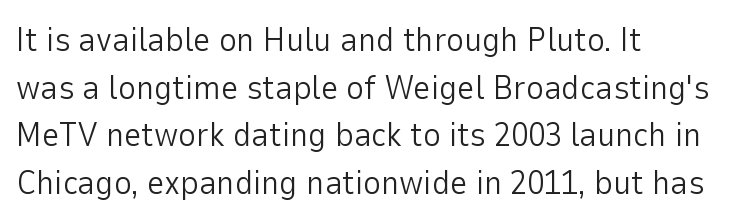
{"serif": "no", "italic": "no", "bold": "no", "weight": "light", "width": "normal", "stroke_contrast": "low", "x_height": "medium", "monospaced": "no", "underline": "no", "align": "left", "line_spacing": "normal", "line_spacing_ratio": 1.4, "letter_spacing": "normal", "letter_spacing_em": 0.0, "glyph_px": 34}
